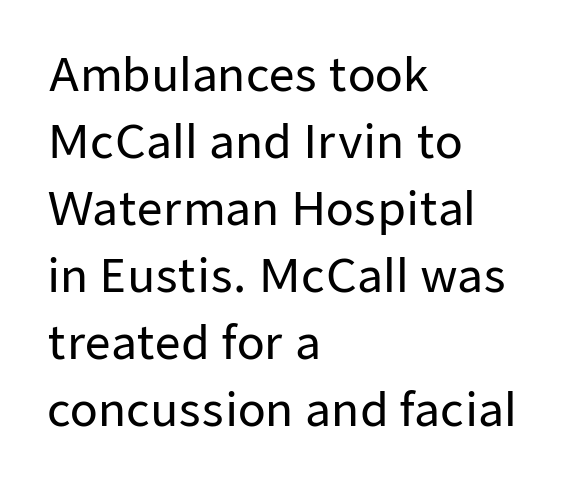
The image shows 45 px sans-serif type, upright; set left-aligned, normal line spacing (1.49x), normal letter spacing, not underlined; low stroke contrast and a medium x-height.
